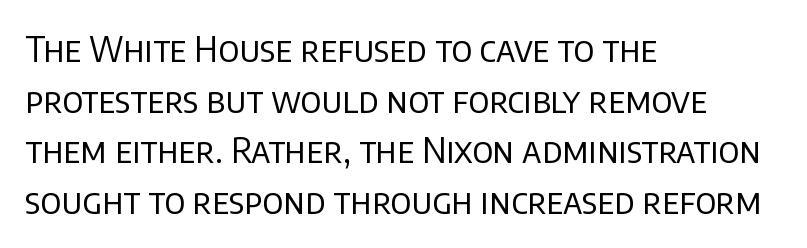
The image shows 35 px regular-weight sans-serif type, upright; set left-aligned, normal line spacing (1.45x), normal letter spacing, not underlined; low stroke contrast and a large x-height.
